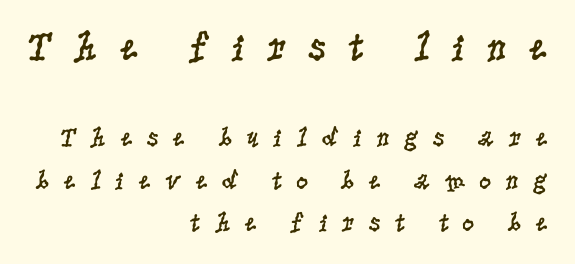
{"serif": "yes", "bold": "no", "weight": "regular", "width": "condensed", "stroke_contrast": "low", "x_height": "large", "monospaced": "no", "underline": "no", "align": "right", "line_spacing": "normal", "line_spacing_ratio": 1.57, "letter_spacing": "wide", "letter_spacing_em": 0.49, "larger_block": "first", "size_ratio": 1.52, "glyph_px": 41}
